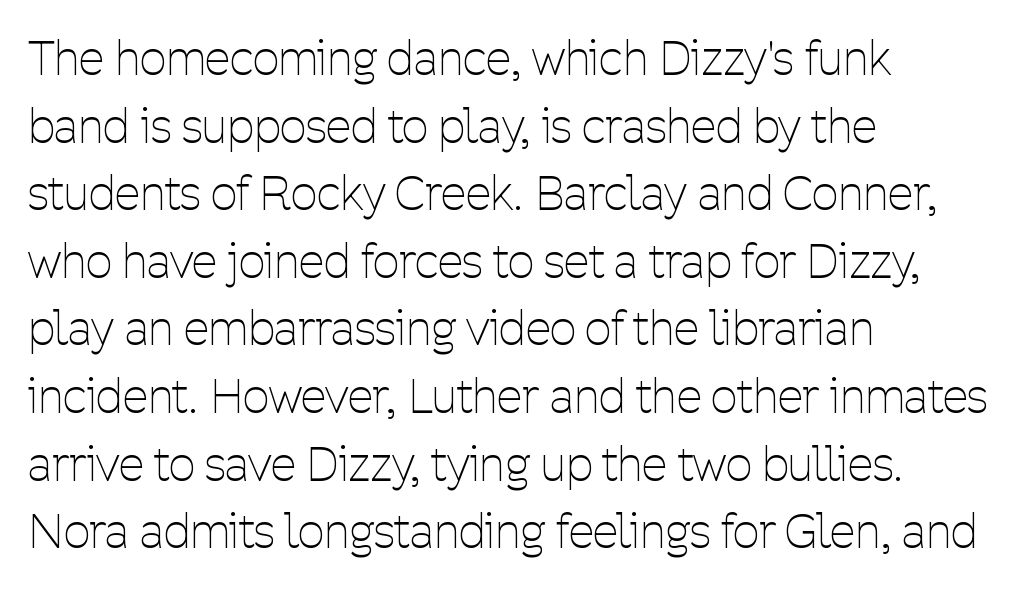
{"serif": "no", "italic": "no", "bold": "no", "weight": "thin", "width": "condensed", "stroke_contrast": "low", "x_height": "medium", "monospaced": "no", "underline": "no", "align": "left", "line_spacing": "normal", "line_spacing_ratio": 1.47, "letter_spacing": "normal", "letter_spacing_em": 0.0, "glyph_px": 46}
